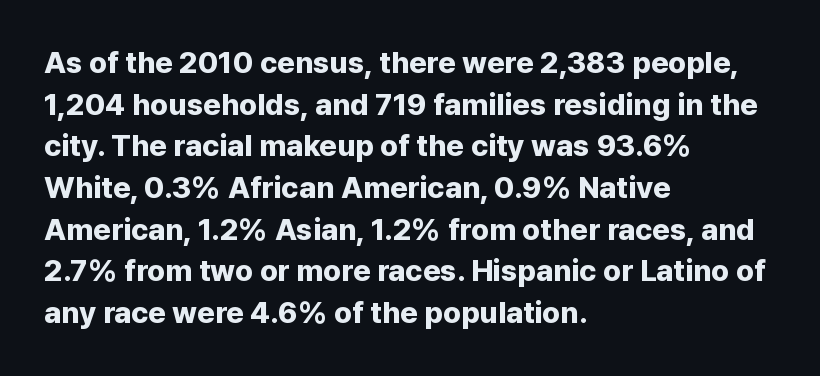
Q: Is the text bold? A: Yes.
Q: Is the text italic (slanted)? A: No, it is upright.
Q: Is the typeface a serif or a sans-serif typeface? A: Sans-serif.
Q: Is the text underlined? A: No.
Q: How is the paragraph aligned? A: Left-aligned.
Q: Is the spacing between letters normal or unusually wide? A: Normal.
Q: Is the spacing between lines tight, normal or loose? A: Normal.
Q: Width (condensed, normal, or wide)? A: Normal.
Q: Stroke contrast? A: Low.
Q: x-height? A: Medium.
Q: Monospaced? A: No.
